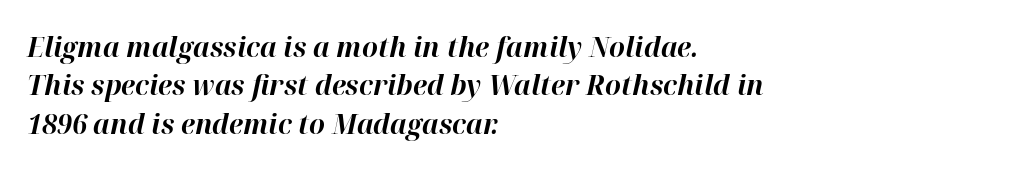
{"italic": "yes", "lean": "right", "slant_degrees": 12, "bold": "yes", "weight": "bold", "width": "normal", "stroke_contrast": "high", "x_height": "medium", "monospaced": "no", "underline": "no", "align": "left", "line_spacing": "normal", "line_spacing_ratio": 1.37, "letter_spacing": "normal", "letter_spacing_em": 0.0, "glyph_px": 28}
